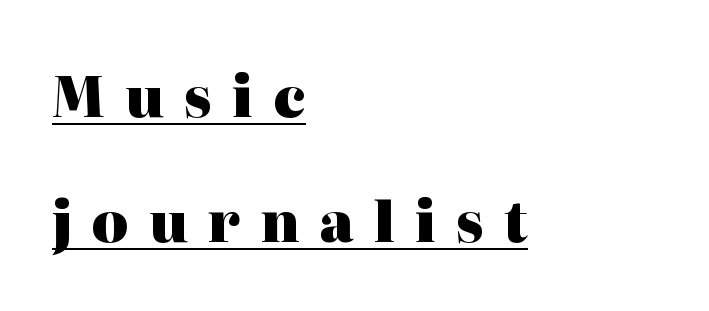
Set as a true bold cut, around the 700 mark. The rendering uses a large line-height, opening up the rows. The face used here is seriffed, in the tradition of book romans. This sample has the flowing, uneven cadence of proportional lettering.
